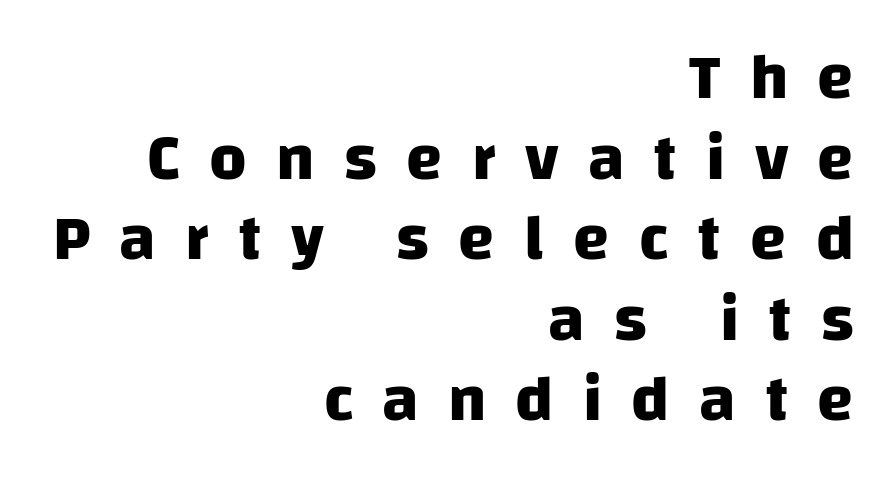
The string is rendered with underlining switched off. In terms of weight, the rendering is a true, heavy bold. The passage shown is typed in a proportional face where columns would drift. Visually the block forms a straight wall on the right and a jagged coastline on the left. The passage shown has open, widely tracked lettering throughout. The typeface chosen for these lines omits serifs.
